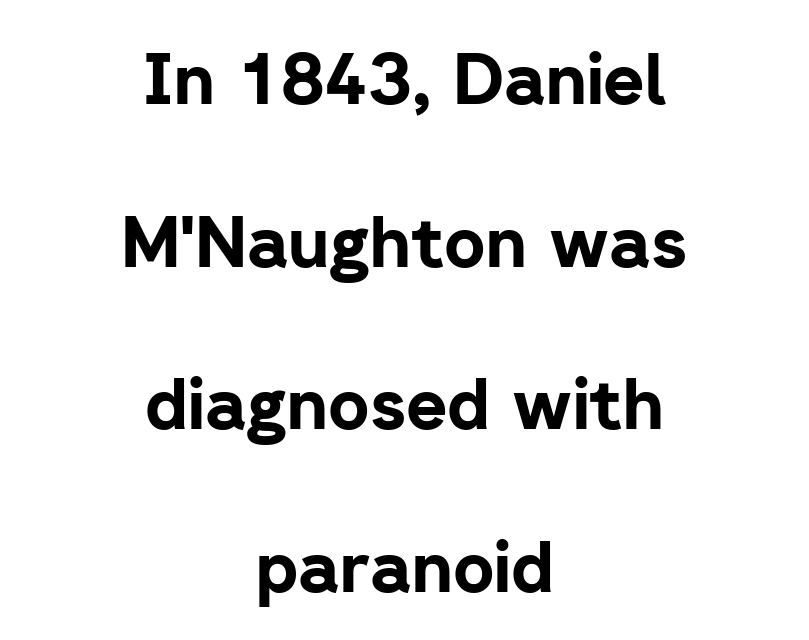
The paragraph shown floats in the horizontal middle. A typesetter would call this proportional, since set widths differ per character. Posture: upright roman. This sample trades compactness for vertical openness between lines. Nobody drew a line under any word here. Nope, no serifs anywhere on these letters.
